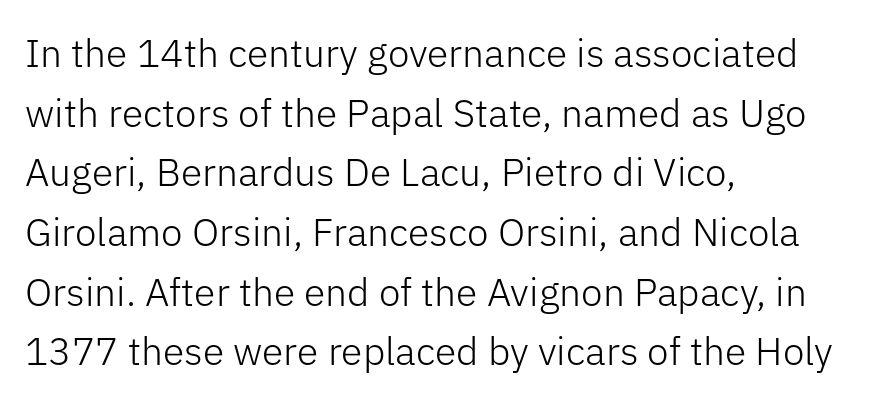
A normal amount of white space separates one row of letters from the next. Vertical strokes here are truly vertical. Plain, unruled lines of type. Check where the strokes stop: nothing finishes them off — pure sans.
